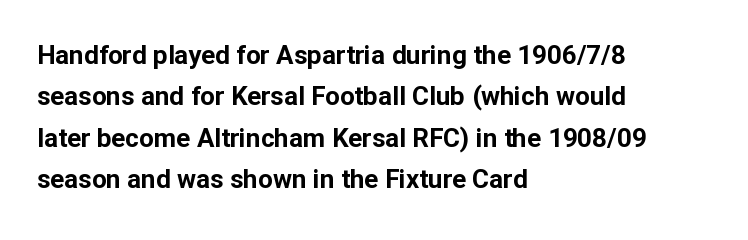
Descenders are the only things crossing below the line. Honestly, the row spacing looks completely unremarkable. The font is running at its bold setting. Inter-character spacing is left at the font's built-in metrics. Vertical strokes here are truly vertical.
